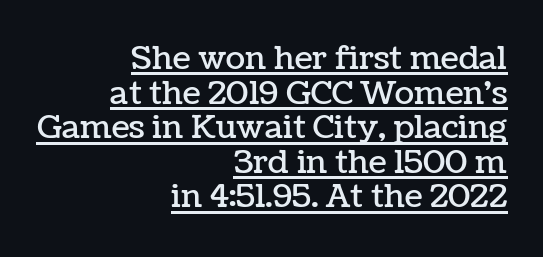
{"italic": "no", "width": "normal", "stroke_contrast": "low", "x_height": "medium", "monospaced": "no", "underline": "yes", "align": "right", "line_spacing": "tight", "line_spacing_ratio": 1.08, "letter_spacing": "normal", "letter_spacing_em": 0.0, "glyph_px": 32}
